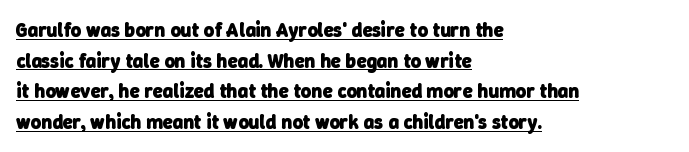
{"bold": "yes", "underline": "yes", "align": "left", "line_spacing": "normal", "line_spacing_ratio": 1.53, "letter_spacing": "normal", "letter_spacing_em": 0.0, "glyph_px": 20}
